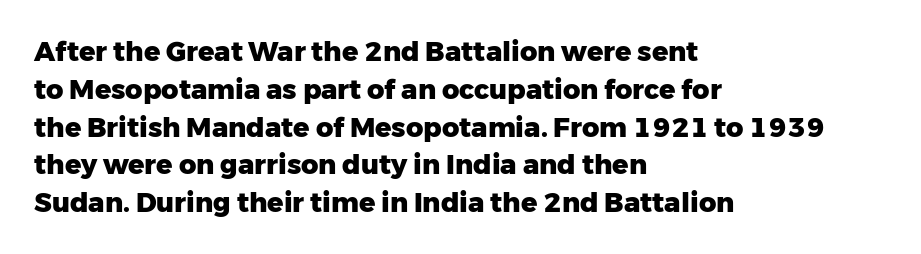
Q: Is the text bold? A: Yes.
Q: Is the text italic (slanted)? A: No, it is upright.
Q: Is the text underlined? A: No.
Q: How is the paragraph aligned? A: Left-aligned.
Q: Is the spacing between letters normal or unusually wide? A: Normal.
Q: Is the spacing between lines tight, normal or loose? A: Normal.
